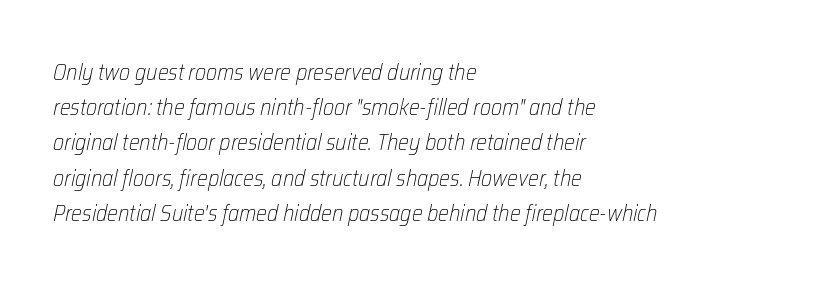
Stems here are at most as thick as an everyday book face. Evenly set lines give the paragraph a standard silhouette. The text block is weighted toward the left margin, trailing off unevenly rightward. The space beneath each line is pristine and unruled. The axis of the letterforms is tilted away from vertical.
